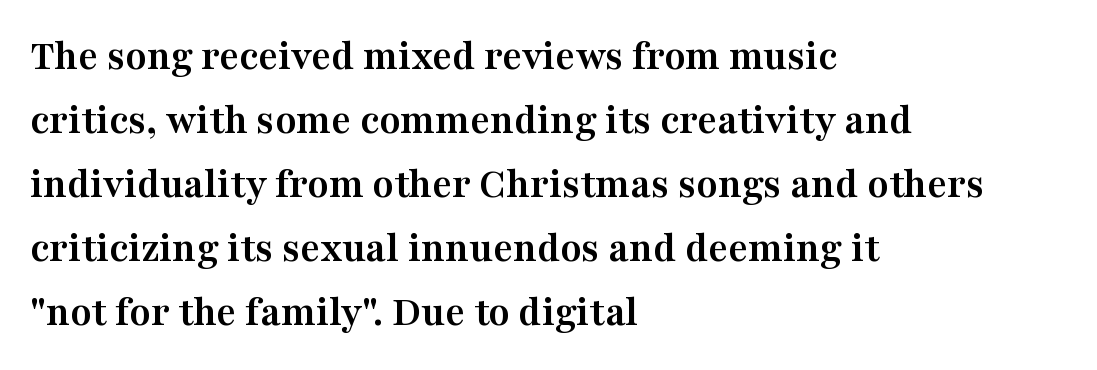
{"serif": "yes", "italic": "no", "bold": "yes", "weight": "semibold", "width": "wide", "stroke_contrast": "medium", "x_height": "medium", "monospaced": "no", "underline": "no", "align": "left", "line_spacing": "normal", "line_spacing_ratio": 1.49, "letter_spacing": "normal", "letter_spacing_em": 0.0, "glyph_px": 43}
